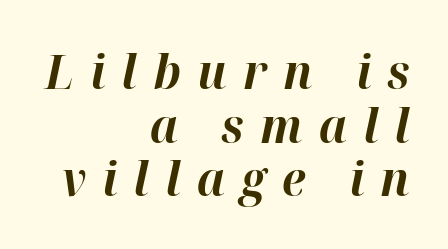
The image shows 47 px bold type, italic (leaning right); set right-aligned, tight line spacing (1.14x), unusually wide letter spacing (+0.34 em), not underlined; high stroke contrast and a medium x-height.
